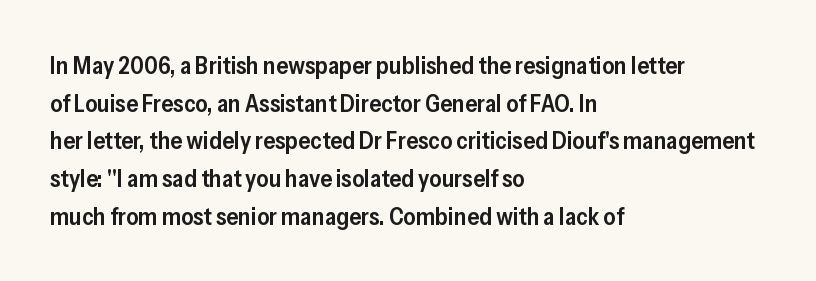
If you drew a ruler down the left edge, every line would touch it. Successive baselines arrive at the customary interval. The passage shown is semibold, sitting just below true bold. Style check: upright.
